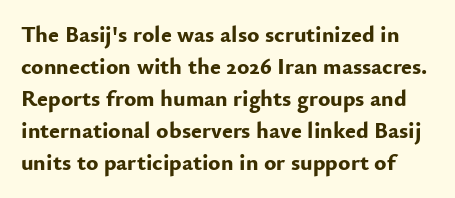
The image shows 23 px bold type, upright; set normal line spacing (1.39x), normal letter spacing, not underlined.
